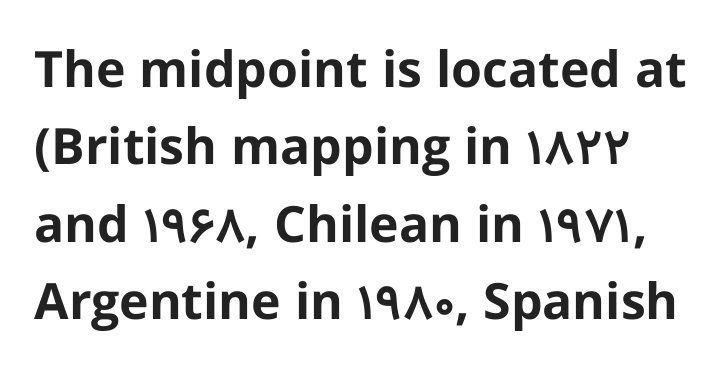
The lines sit at an ordinary, default distance from one another. Descender tails drop into unmarked territory. Are there feet on the stems? There aren't — it's a sans. As a designer I'd log this as weight 700, bold.
